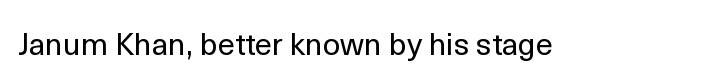
{"serif": "no", "italic": "no", "bold": "no", "weight": "regular", "width": "normal", "x_height": "medium", "monospaced": "no", "underline": "no", "letter_spacing": "normal", "letter_spacing_em": 0.0, "glyph_px": 31}
